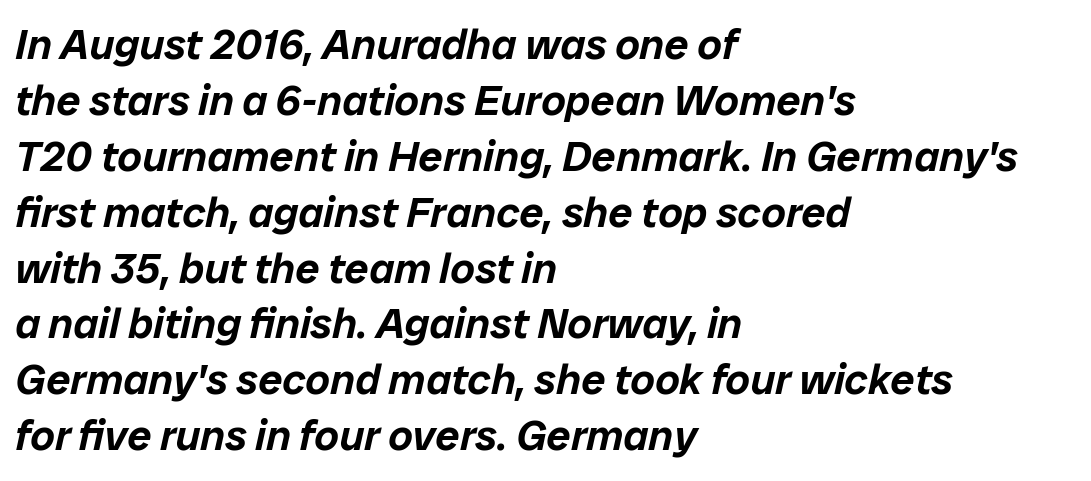
Q: Is the text italic (slanted)? A: Yes, it leans right by about 12 degrees.
Q: Is the text underlined? A: No.
Q: How is the paragraph aligned? A: Left-aligned.
Q: Is the spacing between letters normal or unusually wide? A: Normal.
Q: Is the spacing between lines tight, normal or loose? A: Normal.
Q: Width (condensed, normal, or wide)? A: Normal.
Q: Stroke contrast? A: Low.
Q: x-height? A: Medium.
Q: Monospaced? A: No.
